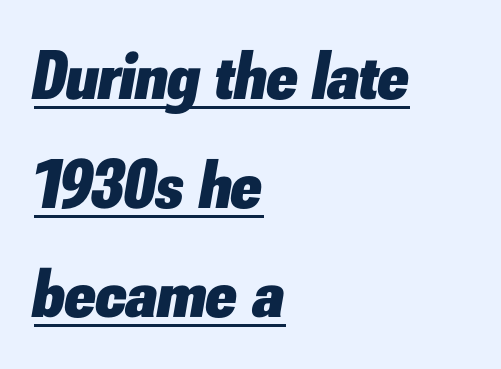
{"italic": "yes", "lean": "right", "slant_degrees": 10, "bold": "yes", "weight": "heavy", "width": "normal", "stroke_contrast": "low", "x_height": "small", "monospaced": "no", "underline": "yes", "align": "left", "line_spacing": "normal", "line_spacing_ratio": 1.58, "letter_spacing": "normal", "letter_spacing_em": 0.0, "glyph_px": 69}
